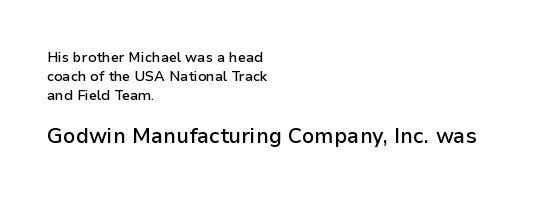
{"italic": "no", "bold": "semi", "underline": "no", "align": "left", "line_spacing": "normal", "line_spacing_ratio": 1.36, "letter_spacing": "normal", "letter_spacing_em": 0.0, "larger_block": "second", "size_ratio": 1.5, "glyph_px": 21}
